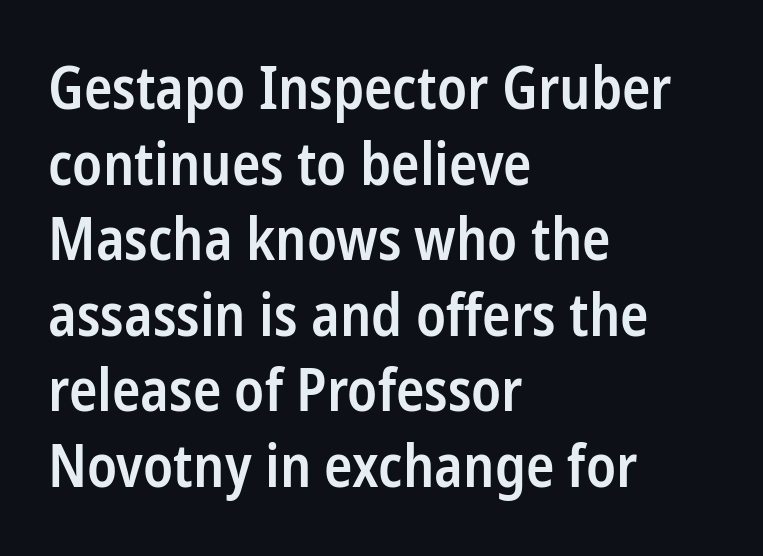
The image shows 59 px semibold, condensed sans-serif type, upright; set left-aligned, normal line spacing (1.28x), normal letter spacing, not underlined; low stroke contrast and a medium x-height.
